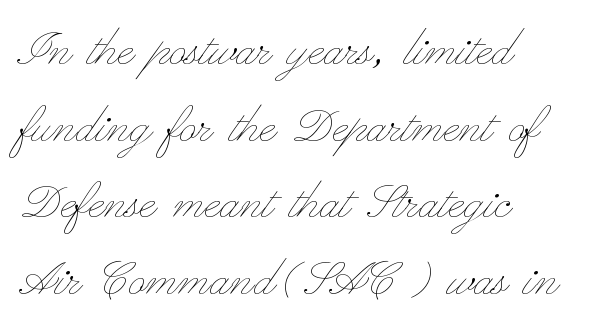
What stands out about the letter spacing? Nothing — it is the standard amount. Just letters on the line, the space beneath them empty. The passage shown stacks its lines at a standard gap. Stems here are at most as thick as an everyday book face. The letters advance in unequal steps, a hallmark of proportional type.
